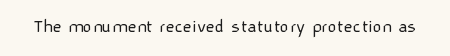
The image shows 20 px text type, upright; set normal letter spacing, not underlined.
